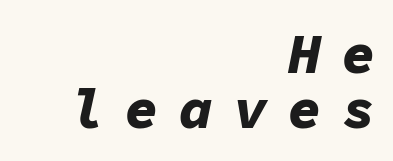
The image shows 56 px bold type, italic (leaning right), monospaced; set right-aligned, tight line spacing (0.98x), unusually wide letter spacing (+0.37 em), not underlined; low stroke contrast and a medium x-height.
